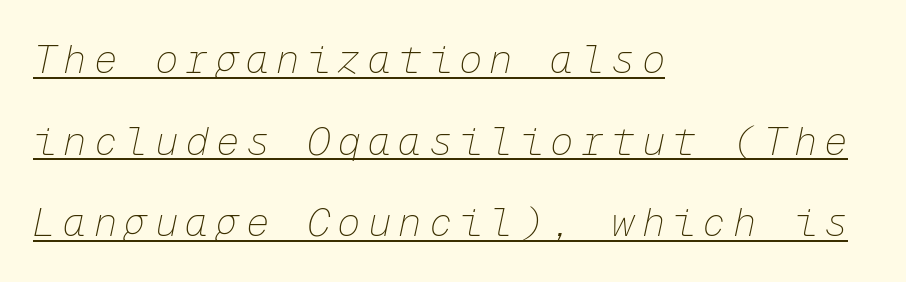
This sample trades compactness for vertical openness between lines. Emphasis-style slanted type is in use. The face used here is monospaced, like something from a code editor. The typesetting does not lean heavy: it is not bold. The lettering is marked with a stroke running underneath it.
